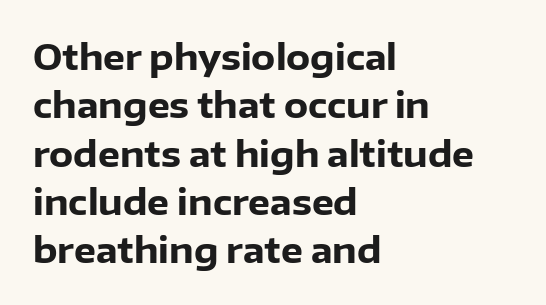
{"serif": "no", "italic": "no", "bold": "yes", "weight": "heavy", "width": "normal", "stroke_contrast": "low", "x_height": "medium", "monospaced": "no", "underline": "no", "align": "left", "line_spacing": "normal", "line_spacing_ratio": 1.38, "letter_spacing": "normal", "letter_spacing_em": 0.0, "glyph_px": 35}
